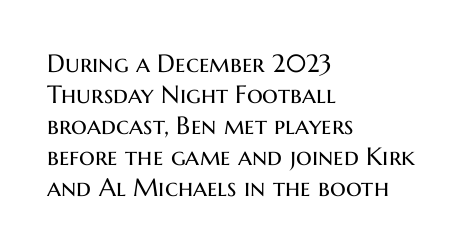
The image shows 25 px text type, upright; set left-aligned, line spacing 1.24x, normal letter spacing, not underlined.
